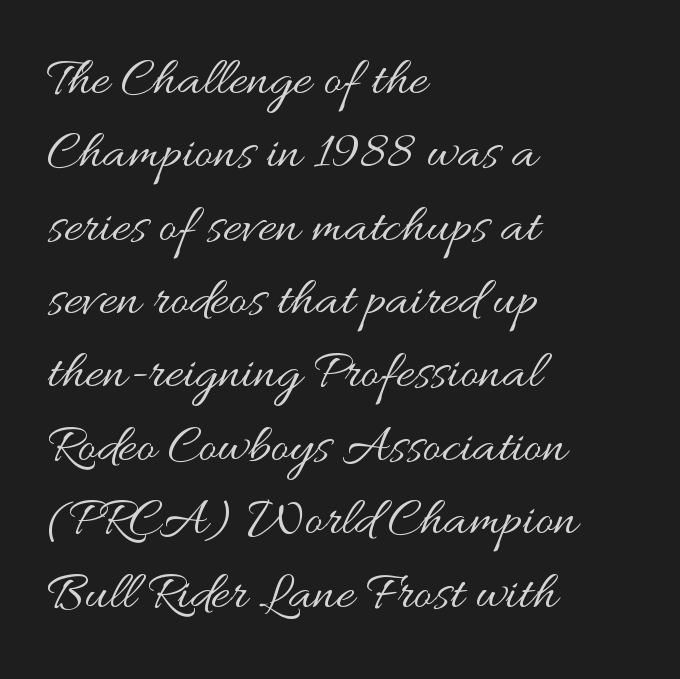
Q: Is the text bold? A: No.
Q: Is the text italic (slanted)? A: Yes.
Q: Is the text underlined? A: No.
Q: How is the paragraph aligned? A: Left-aligned.
Q: Is the spacing between letters normal or unusually wide? A: Normal.
Q: Is the spacing between lines tight, normal or loose? A: Normal.
Q: Width (condensed, normal, or wide)? A: Wide.
Q: Stroke contrast? A: Medium.
Q: x-height? A: Small.
Q: Monospaced? A: No.
